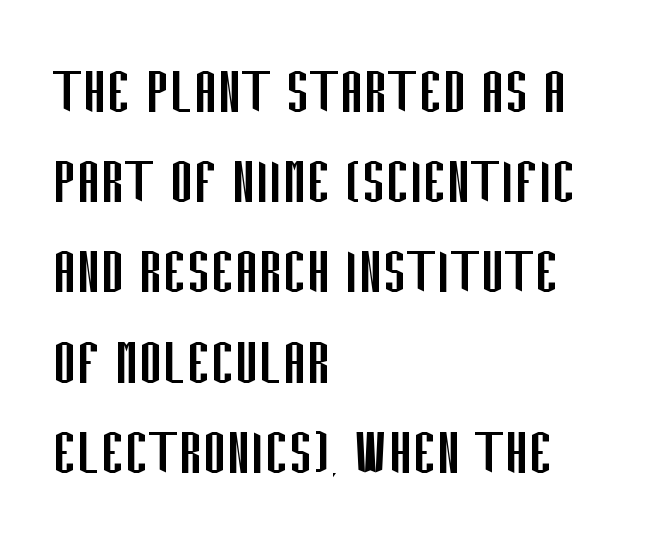
Look at the bottom of the vertical strokes: they stop flat, with no serifs. Nope, not italic — everything's standing straight. The strokes carry an ordinary text weight at most. Is this a fixed-width face? No — the glyphs have proportional, varying widths. Does the leading feel generous? No, just average. Caption: standard tracking, unaltered.
